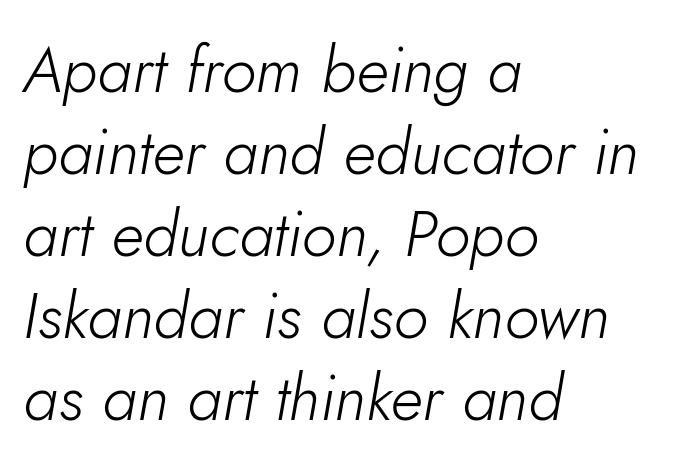
{"italic": "yes", "lean": "right", "slant_degrees": 10, "bold": "no", "weight": "light", "width": "normal", "stroke_contrast": "low", "x_height": "small", "monospaced": "no", "underline": "no", "align": "left", "line_spacing": "normal", "line_spacing_ratio": 1.28, "letter_spacing": "normal", "letter_spacing_em": 0.0, "glyph_px": 64}
